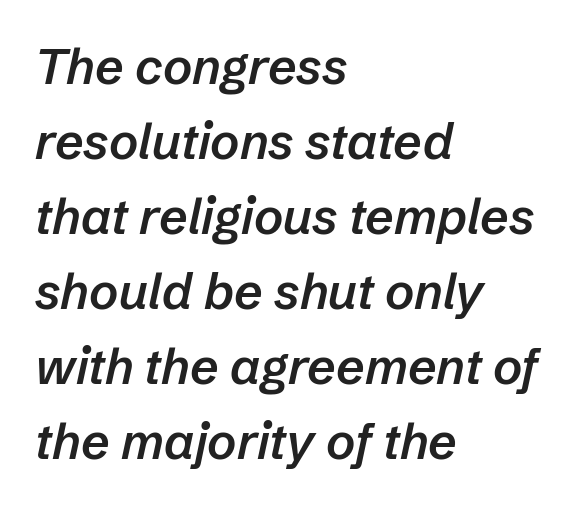
Caption: standard tracking, unaltered. Left-aligned paragraph, ragged on the right. Anything drawn beneath the words? Only blank space. This sample has the flowing, uneven cadence of proportional lettering. The specimen reads as italic at a glance.
